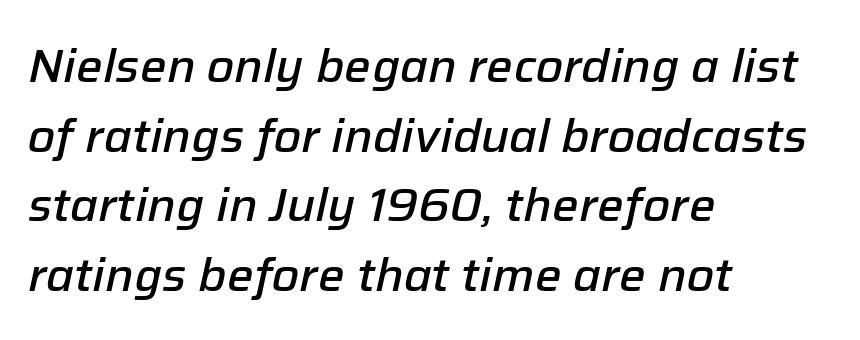
Think of a printed novel: that variable character pitch is what you see here. Is the letter spacing exaggerated? No — it looks like the ordinary default. Letters rest on an invisible, unmarked baseline. The compositor pushed each line to the left boundary.
